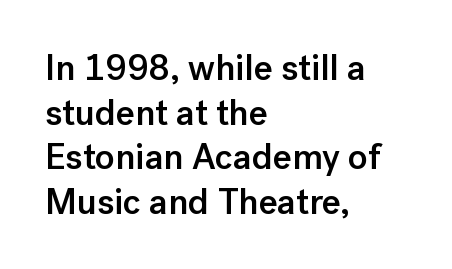
Q: Is the text bold? A: Semi-bold.
Q: Is the text italic (slanted)? A: No, it is upright.
Q: Is the typeface a serif or a sans-serif typeface? A: Sans-serif.
Q: Is the text underlined? A: No.
Q: How is the paragraph aligned? A: Left-aligned.
Q: Is the spacing between letters normal or unusually wide? A: Normal.
Q: Width (condensed, normal, or wide)? A: Normal.
Q: Stroke contrast? A: Low.
Q: x-height? A: Medium.
Q: Monospaced? A: No.
